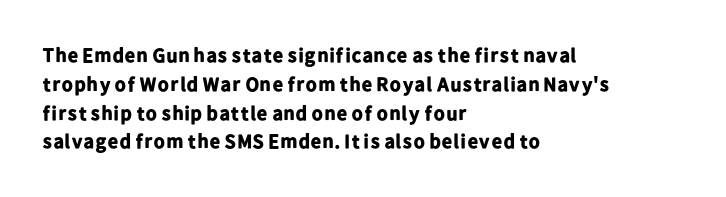
Line starts are locked; line ends wander. Bold? Absolutely — the strokes are thick and heavy. Nobody touched the tracking dial on this one. Bare-footed words on every line. These lines sit exactly where default settings would place them.
